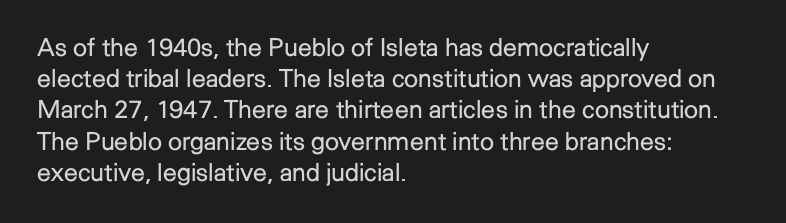
Spacing between characters is what you'd get straight out of the box. Ordinary non-slanted type is in use. The compositor pushed each line to the left boundary. Rows of type keep a routine distance in the vertical direction.
